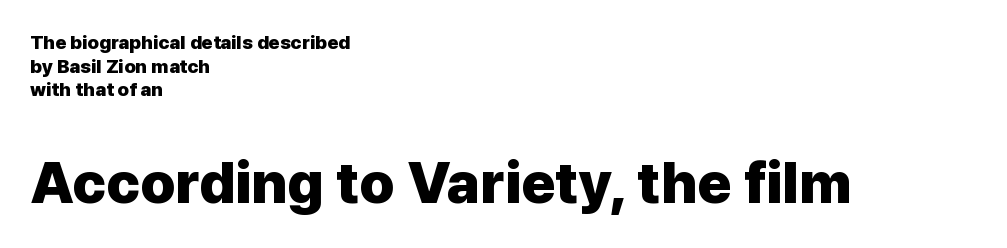
Q: Is the text bold? A: Yes.
Q: Is the text italic (slanted)? A: No, it is upright.
Q: Is the typeface a serif or a sans-serif typeface? A: Sans-serif.
Q: Is the text underlined? A: No.
Q: How is the paragraph aligned? A: Left-aligned.
Q: Is the spacing between letters normal or unusually wide? A: Normal.
Q: Which block of text is set in a larger size, the first (top) or the second (bottom)? A: The second (bottom) one.
Q: Width (condensed, normal, or wide)? A: Normal.
Q: Stroke contrast? A: Low.
Q: x-height? A: Medium.
Q: Monospaced? A: No.
